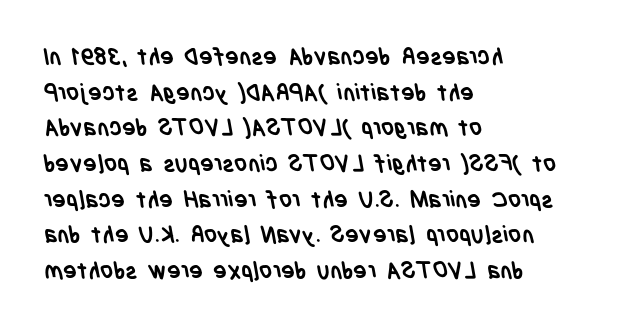
{"bold": "yes", "underline": "no", "align": "left", "line_spacing": "normal", "line_spacing_ratio": 1.55, "letter_spacing": "normal", "letter_spacing_em": 0.0, "glyph_px": 23}
